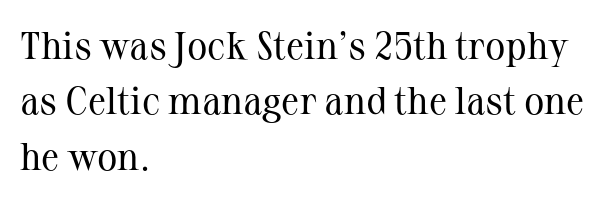
{"serif": "yes", "italic": "no", "bold": "no", "weight": "regular", "width": "normal", "stroke_contrast": "medium", "x_height": "medium", "monospaced": "no", "underline": "no", "align": "left", "line_spacing": "normal", "line_spacing_ratio": 1.46, "letter_spacing": "normal", "letter_spacing_em": 0.0, "glyph_px": 38}
